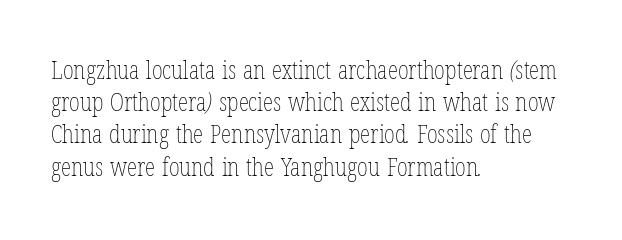
Q: Is the text bold? A: No.
Q: Is the text underlined? A: No.
Q: How is the paragraph aligned? A: Left-aligned.
Q: Is the spacing between letters normal or unusually wide? A: Normal.
